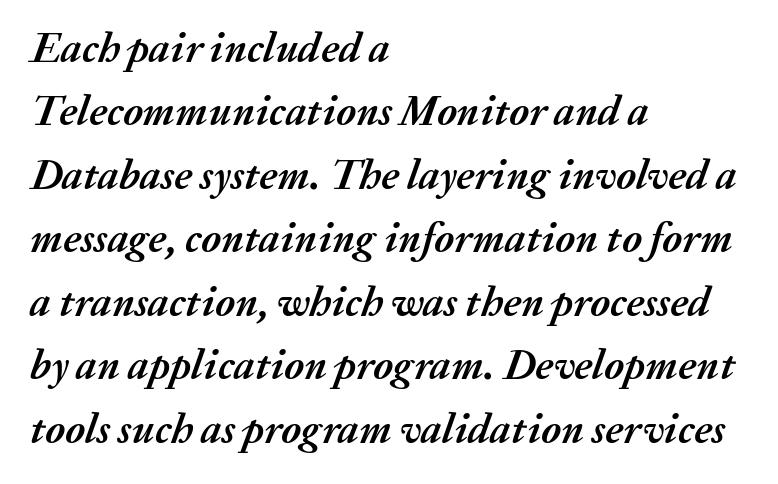
Q: Is the text bold? A: Yes.
Q: Is the text italic (slanted)? A: Yes, it leans right by about 20 degrees.
Q: Is the text underlined? A: No.
Q: How is the paragraph aligned? A: Left-aligned.
Q: Is the spacing between letters normal or unusually wide? A: Normal.
Q: Is the spacing between lines tight, normal or loose? A: Normal.
Q: Width (condensed, normal, or wide)? A: Normal.
Q: Stroke contrast? A: Medium.
Q: x-height? A: Medium.
Q: Monospaced? A: No.
